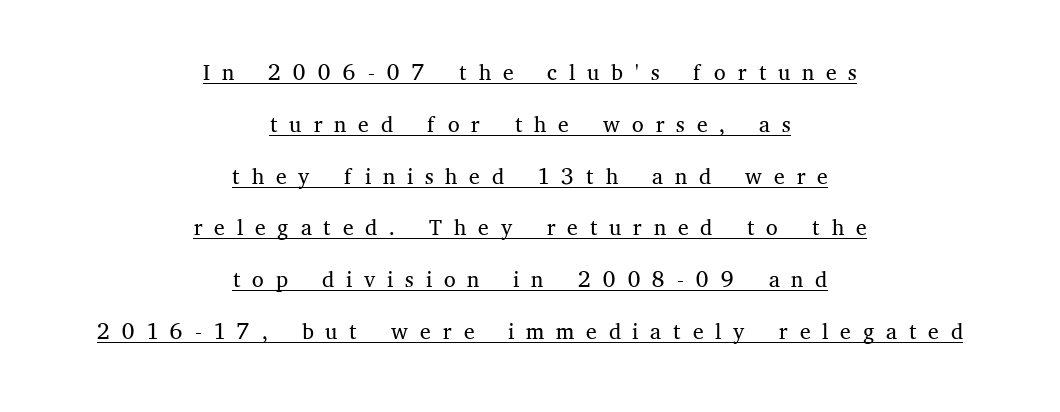
Q: Is the text bold? A: No.
Q: Is the text italic (slanted)? A: No, it is upright.
Q: Is the typeface a serif or a sans-serif typeface? A: Serif.
Q: Is the text underlined? A: Yes.
Q: How is the paragraph aligned? A: Centered.
Q: Is the spacing between letters normal or unusually wide? A: Unusually wide.
Q: Is the spacing between lines tight, normal or loose? A: Normal.
Q: Width (condensed, normal, or wide)? A: Normal.
Q: Stroke contrast? A: Medium.
Q: x-height? A: Medium.
Q: Monospaced? A: No.
